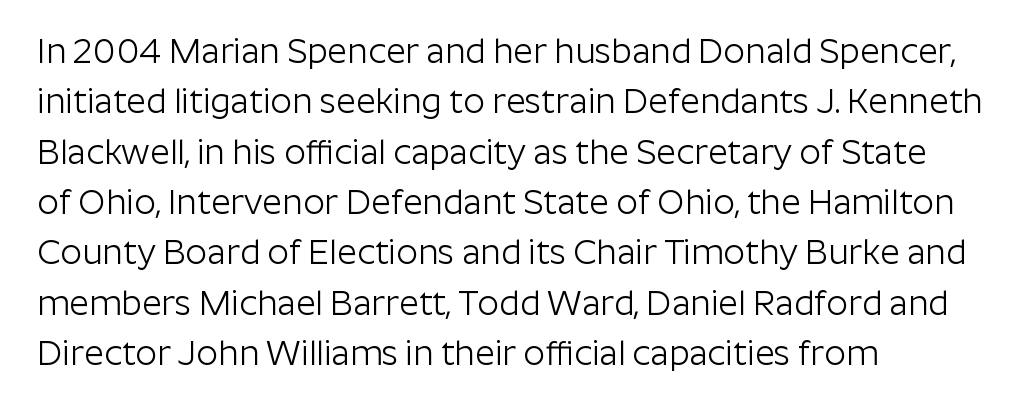
Q: Is the text bold? A: No.
Q: Is the text italic (slanted)? A: No, it is upright.
Q: Is the typeface a serif or a sans-serif typeface? A: Sans-serif.
Q: Is the text underlined? A: No.
Q: How is the paragraph aligned? A: Left-aligned.
Q: Is the spacing between letters normal or unusually wide? A: Normal.
Q: Is the spacing between lines tight, normal or loose? A: Normal.
Q: Width (condensed, normal, or wide)? A: Normal.
Q: Stroke contrast? A: Low.
Q: x-height? A: Medium.
Q: Monospaced? A: No.
